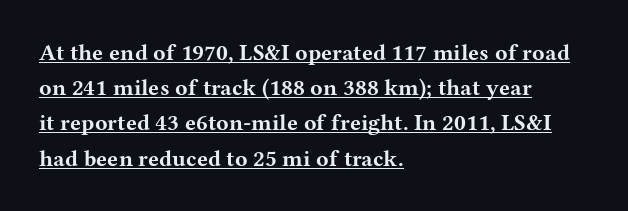
The image shows 23 px bold type, upright; set left-aligned, normal line spacing (1.53x), normal letter spacing, underlined.
